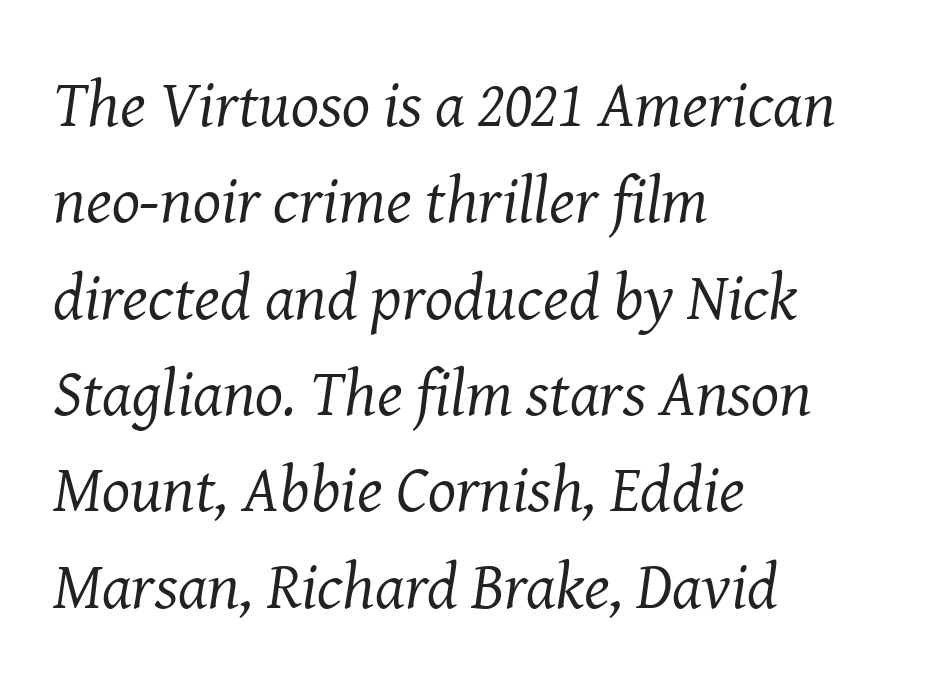
Q: Is the text bold? A: No.
Q: Is the text italic (slanted)? A: Yes, it leans right by about 8 degrees.
Q: Is the typeface a serif or a sans-serif typeface? A: Serif.
Q: Is the text underlined? A: No.
Q: How is the paragraph aligned? A: Left-aligned.
Q: Is the spacing between letters normal or unusually wide? A: Normal.
Q: Is the spacing between lines tight, normal or loose? A: Normal.
Q: Width (condensed, normal, or wide)? A: Normal.
Q: Stroke contrast? A: Medium.
Q: x-height? A: Medium.
Q: Monospaced? A: No.
